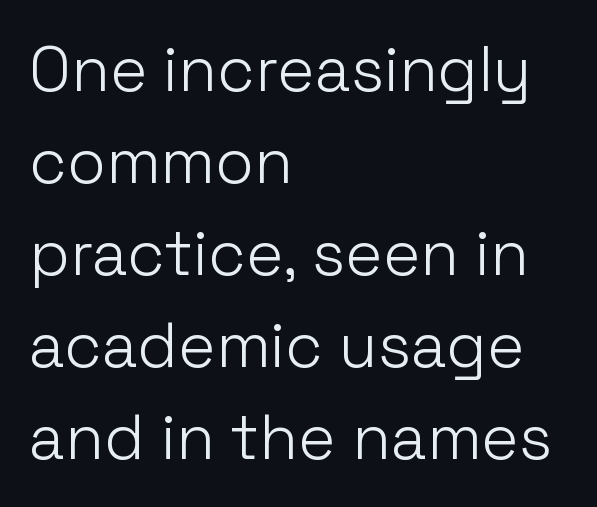
Q: Is the text bold? A: No.
Q: Is the text italic (slanted)? A: No, it is upright.
Q: Is the typeface a serif or a sans-serif typeface? A: Sans-serif.
Q: Is the text underlined? A: No.
Q: How is the paragraph aligned? A: Left-aligned.
Q: Is the spacing between letters normal or unusually wide? A: Normal.
Q: Is the spacing between lines tight, normal or loose? A: Normal.
Q: Width (condensed, normal, or wide)? A: Normal.
Q: Stroke contrast? A: Low.
Q: x-height? A: Medium.
Q: Monospaced? A: No.
